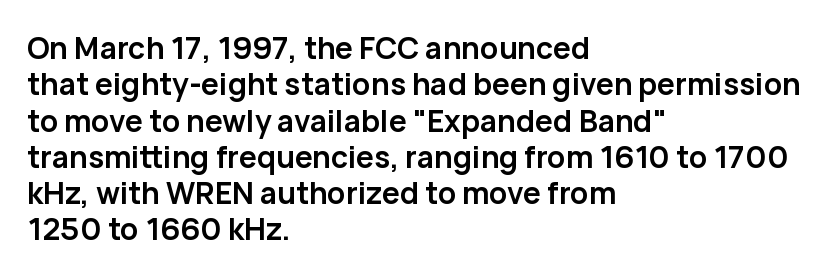
{"serif": "no", "italic": "no", "bold": "yes", "weight": "semibold", "width": "normal", "stroke_contrast": "low", "x_height": "medium", "monospaced": "no", "underline": "no", "align": "left", "line_spacing_ratio": 1.21, "letter_spacing": "normal", "letter_spacing_em": 0.0, "glyph_px": 30}
